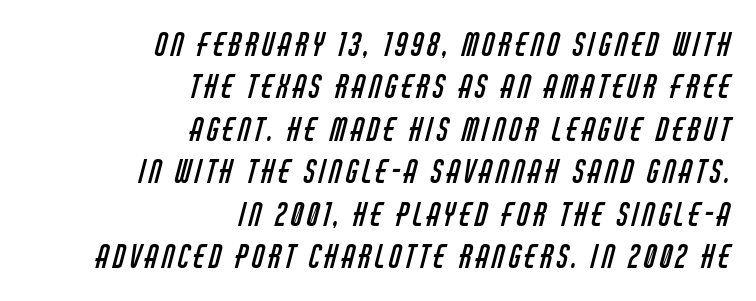
The image shows 31 px regular-weight, condensed sans-serif type; set right-aligned, normal line spacing (1.37x), not underlined; low stroke contrast and a large x-height.
